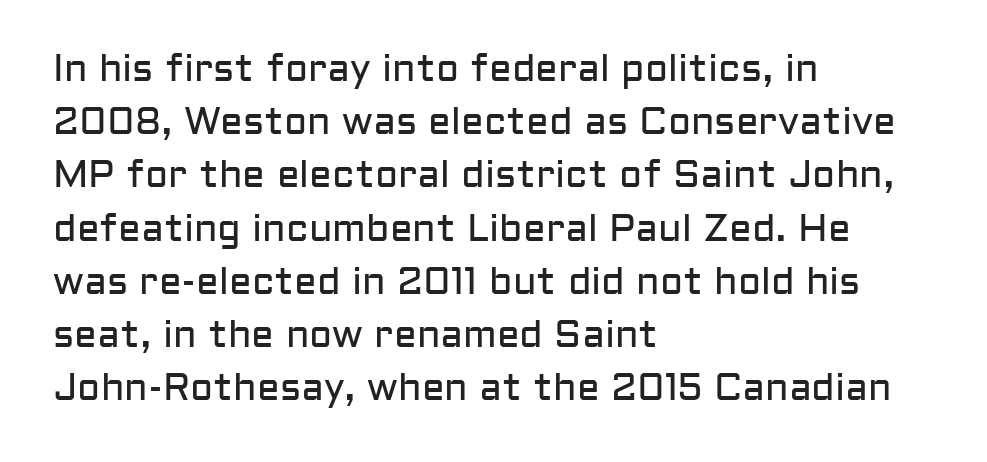
The image shows 38 px regular-weight sans-serif type, upright; set left-aligned, normal line spacing (1.4x), normal letter spacing, not underlined; low stroke contrast and a medium x-height.
